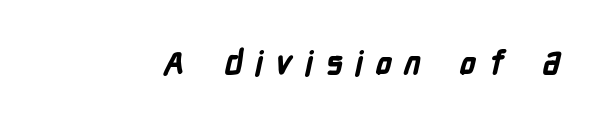
The image shows 33 px bold, condensed sans-serif type; set unusually wide letter spacing (+0.36 em), not underlined; low stroke contrast and a medium x-height.
